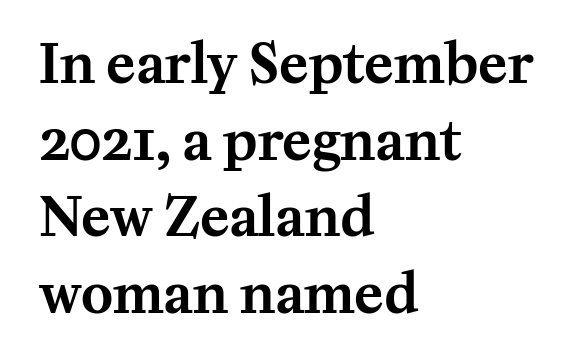
The image shows 54 px serif type, upright; set left-aligned, normal line spacing (1.42x), normal letter spacing, not underlined; medium stroke contrast and a medium x-height.
